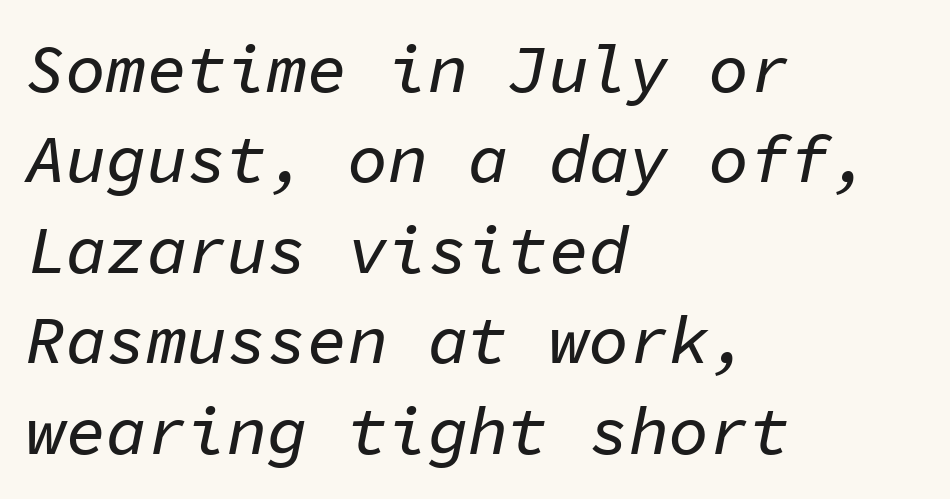
Q: Is the text italic (slanted)? A: Yes, it leans right by about 11 degrees.
Q: Is the text underlined? A: No.
Q: How is the paragraph aligned? A: Left-aligned.
Q: Is the spacing between letters normal or unusually wide? A: Normal.
Q: Is the spacing between lines tight, normal or loose? A: Normal.
Q: Width (condensed, normal, or wide)? A: Normal.
Q: Stroke contrast? A: Low.
Q: x-height? A: Medium.
Q: Monospaced? A: Yes.
